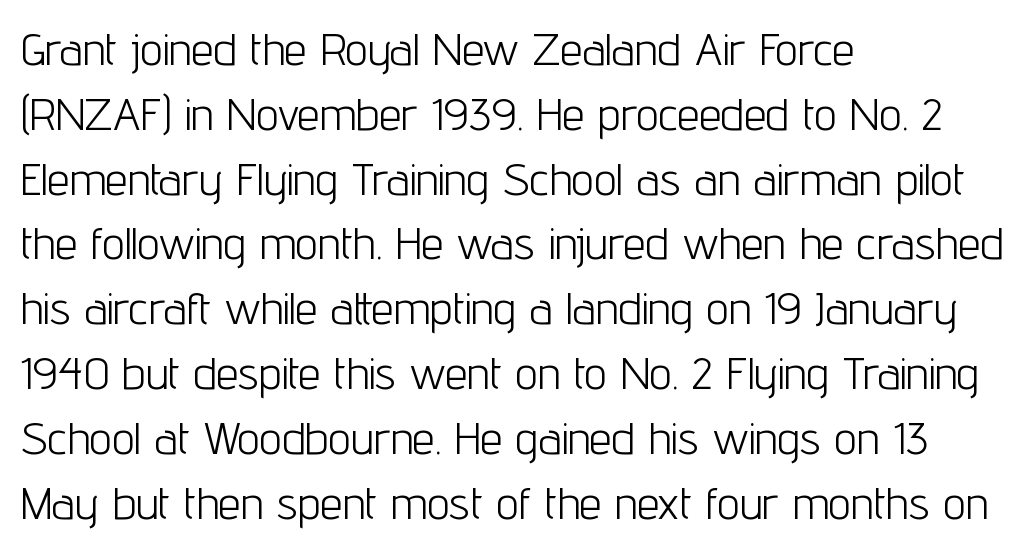
The image shows 45 px light, condensed sans-serif type, upright; set left-aligned, normal line spacing (1.44x), normal letter spacing, not underlined; low stroke contrast and a medium x-height.
